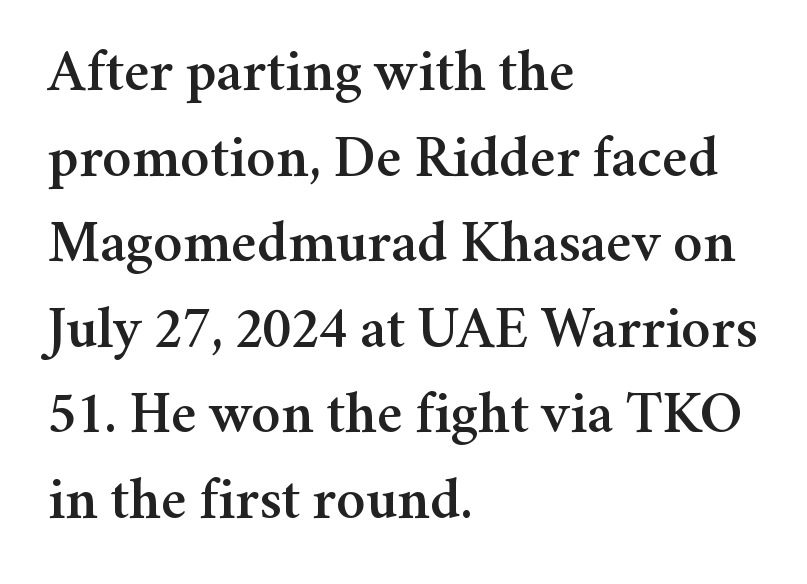
The compositor pushed each line to the left boundary. Nobody drew a line under any word here. Successive baselines arrive at the customary interval. The axis of the letterforms is exactly vertical. Is this a fixed-width face? No — the glyphs have proportional, varying widths. The designer went with a serif here, giving each stem small feet.
